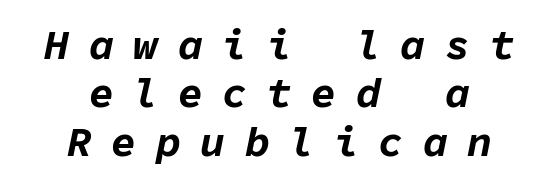
Q: Is the text bold? A: Yes.
Q: Is the text italic (slanted)? A: Yes, it leans right by about 11 degrees.
Q: Is the text underlined? A: No.
Q: How is the paragraph aligned? A: Centered.
Q: Is the spacing between letters normal or unusually wide? A: Unusually wide.
Q: Is the spacing between lines tight, normal or loose? A: Tight.
Q: Width (condensed, normal, or wide)? A: Normal.
Q: Stroke contrast? A: Low.
Q: x-height? A: Medium.
Q: Monospaced? A: Yes.
